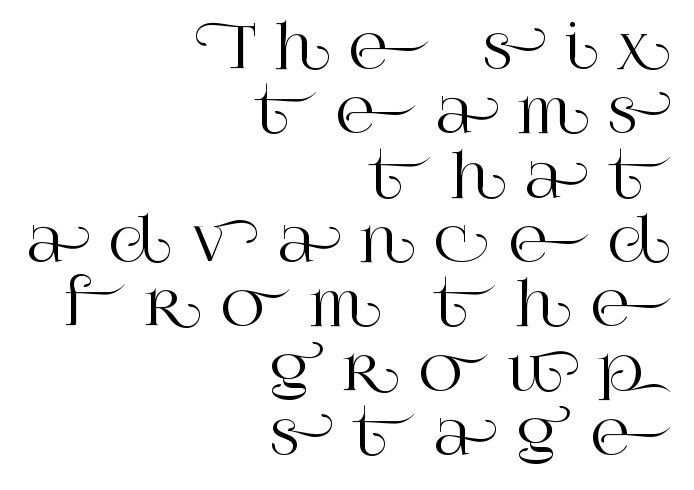
The image shows 59 px serif type, upright; set right-aligned, tight line spacing (1.09x), unusually wide letter spacing (+0.31 em), not underlined; high stroke contrast and a large x-height.
